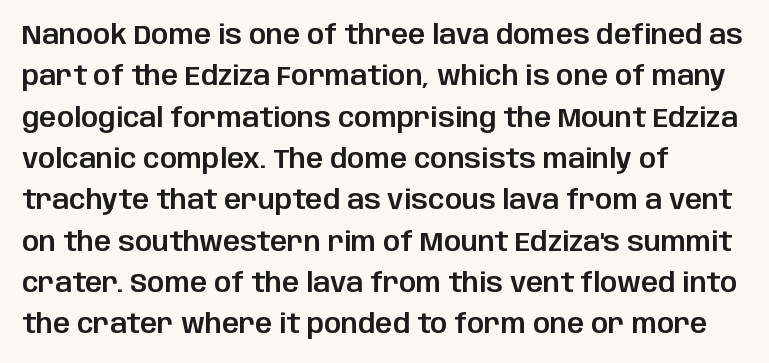
Q: Is the text italic (slanted)? A: No, it is upright.
Q: Is the text underlined? A: No.
Q: How is the paragraph aligned? A: Left-aligned.
Q: Is the spacing between letters normal or unusually wide? A: Normal.
Q: Is the spacing between lines tight, normal or loose? A: Normal.
